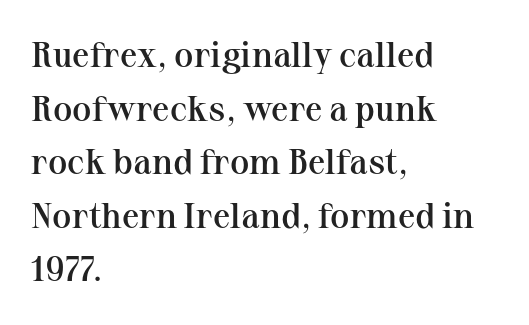
Q: Is the text bold? A: Semi-bold.
Q: Is the text italic (slanted)? A: No, it is upright.
Q: Is the typeface a serif or a sans-serif typeface? A: Serif.
Q: Is the text underlined? A: No.
Q: How is the paragraph aligned? A: Left-aligned.
Q: Is the spacing between letters normal or unusually wide? A: Normal.
Q: Is the spacing between lines tight, normal or loose? A: Normal.
Q: Width (condensed, normal, or wide)? A: Normal.
Q: Stroke contrast? A: Medium.
Q: x-height? A: Medium.
Q: Monospaced? A: No.
